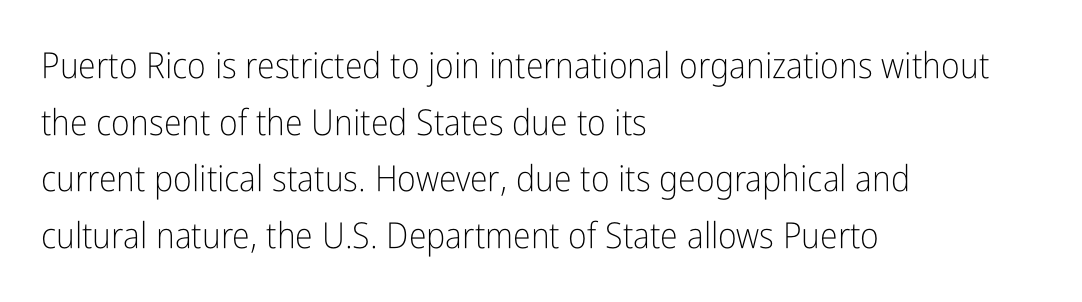
{"serif": "no", "italic": "no", "bold": "no", "weight": "light", "width": "condensed", "stroke_contrast": "low", "x_height": "medium", "monospaced": "no", "underline": "no", "align": "left", "line_spacing": "normal", "line_spacing_ratio": 1.57, "letter_spacing": "normal", "letter_spacing_em": 0.0, "glyph_px": 36}
